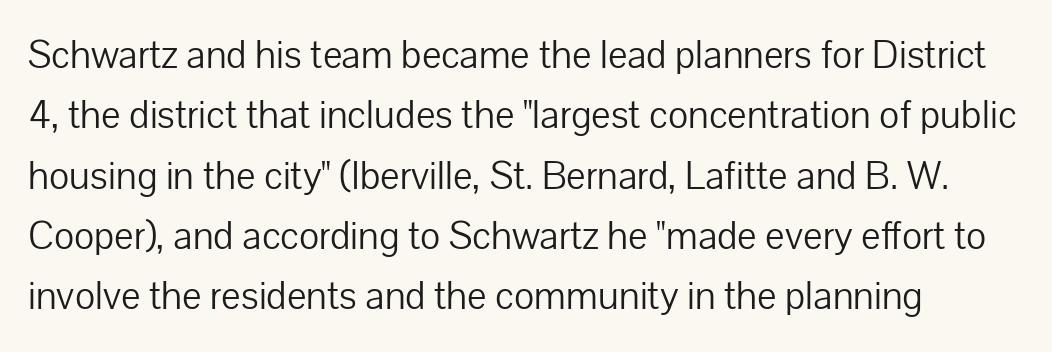
The zone under the glyphs is completely vacant. Serifs: no, the terminals of the letterforms are clean. The lettering stays uniformly vertical, giving the passage a roman look. Teacher's note: observe the even left margin — that is flush-left alignment.
